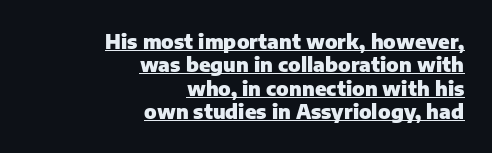
{"italic": "no", "bold": "yes", "underline": "yes", "align": "right", "line_spacing_ratio": 1.17, "letter_spacing": "normal", "letter_spacing_em": 0.0, "glyph_px": 20}
